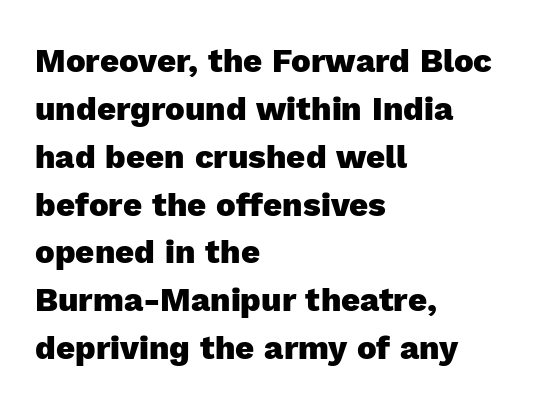
The image shows 33 px heavy sans-serif type, upright; set left-aligned, normal line spacing (1.45x), normal letter spacing, not underlined; a medium x-height.
